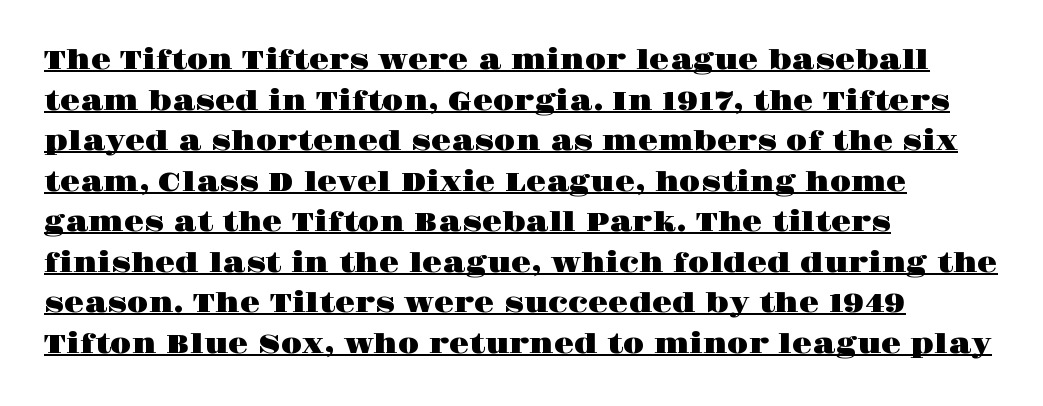
The passage shown is underscored from start to finish. The letters stand upright; this is a roman face. One glance says typical: line gaps are just what's usual. Each line starts at the same left margin while the right side varies. This sample uses plain, unmodified letter spacing.
